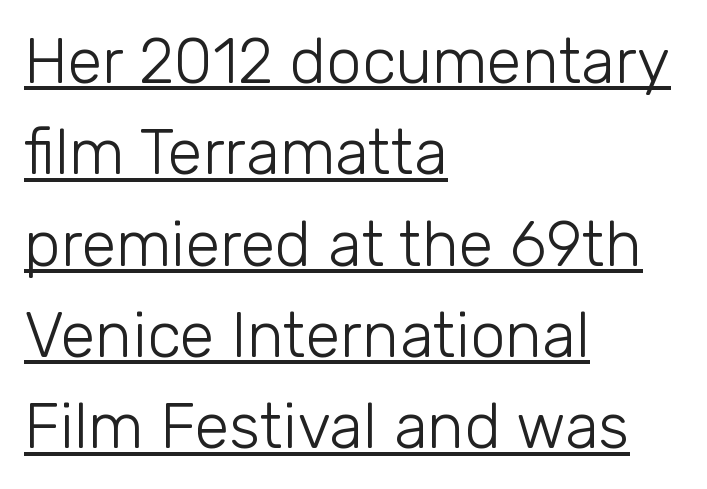
The image shows 63 px light sans-serif type, upright; set left-aligned, normal line spacing (1.45x), normal letter spacing, underlined; low stroke contrast and a medium x-height.
